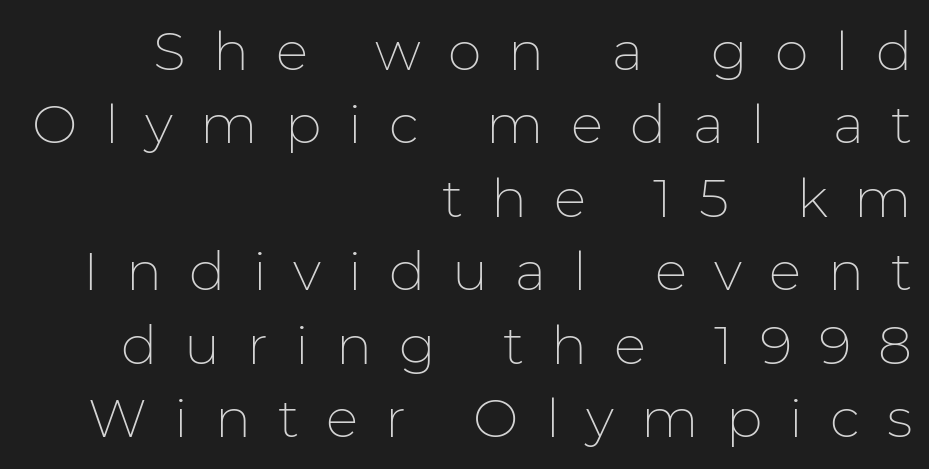
The image shows 54 px thin sans-serif type, upright; set right-aligned, normal line spacing (1.36x), unusually wide letter spacing (+0.5 em), not underlined; low stroke contrast and a medium x-height.
